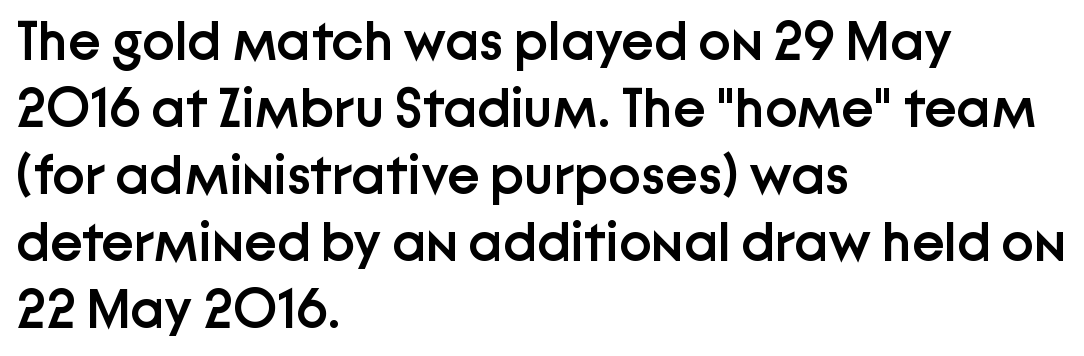
{"serif": "no", "italic": "no", "bold": "semi", "weight": "semibold", "width": "normal", "stroke_contrast": "low", "x_height": "medium", "monospaced": "no", "underline": "no", "align": "left", "line_spacing_ratio": 1.22, "letter_spacing": "normal", "letter_spacing_em": 0.0, "glyph_px": 55}
